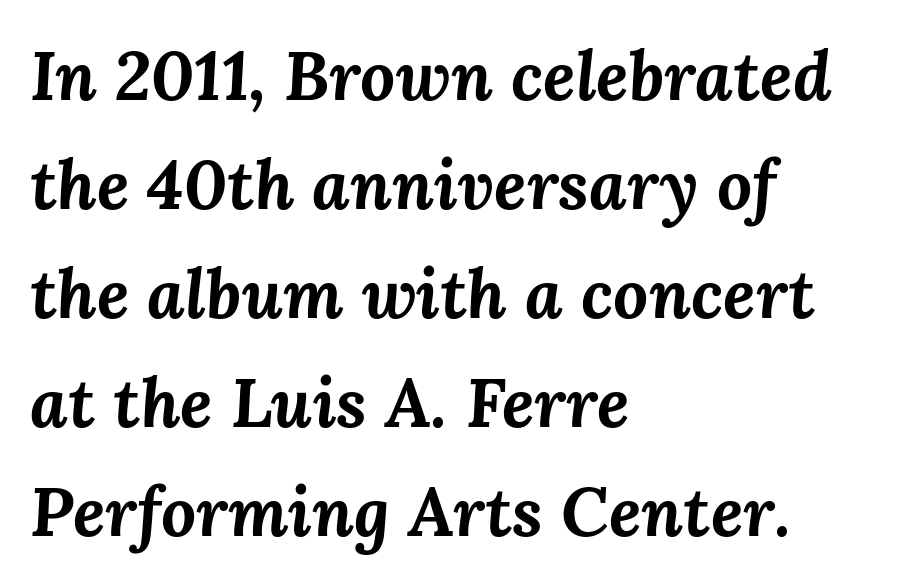
{"italic": "yes", "lean": "right", "slant_degrees": 3, "bold": "yes", "weight": "bold", "width": "normal", "stroke_contrast": "medium", "x_height": "medium", "monospaced": "no", "underline": "no", "align": "left", "line_spacing": "normal", "line_spacing_ratio": 1.58, "letter_spacing": "normal", "letter_spacing_em": 0.0, "glyph_px": 69}
